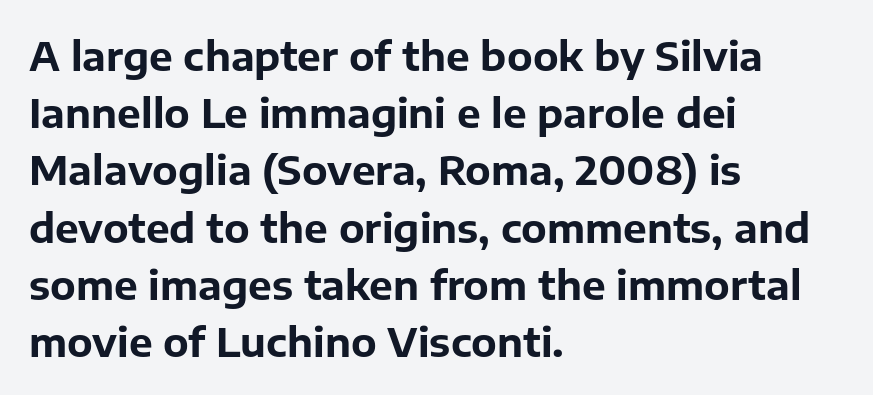
{"serif": "no", "italic": "no", "bold": "yes", "weight": "bold", "width": "normal", "stroke_contrast": "low", "x_height": "medium", "monospaced": "no", "underline": "no", "align": "left", "line_spacing": "normal", "line_spacing_ratio": 1.43, "letter_spacing": "normal", "letter_spacing_em": 0.0, "glyph_px": 40}
